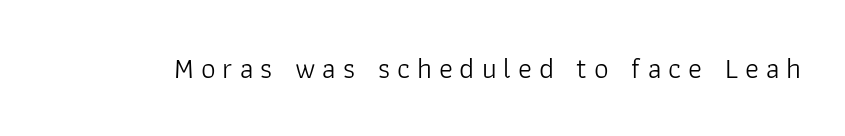
No letter is thick-stroked: the sample isn't bold. Plain, unruled lines of type. Each letter's strokes conclude bluntly, with no projecting serifs. Words appear elongated and porous because spacing is wide. The letters stand straight up with perfectly vertical stems.
